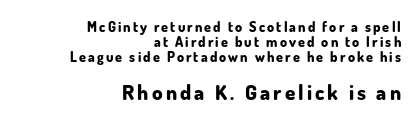
Q: Is the text bold? A: Yes.
Q: Is the text italic (slanted)? A: No, it is upright.
Q: Is the text underlined? A: No.
Q: How is the paragraph aligned? A: Right-aligned.
Q: Is the spacing between lines tight, normal or loose? A: Tight.
Q: Which block of text is set in a larger size, the first (top) or the second (bottom)? A: The second (bottom) one.
